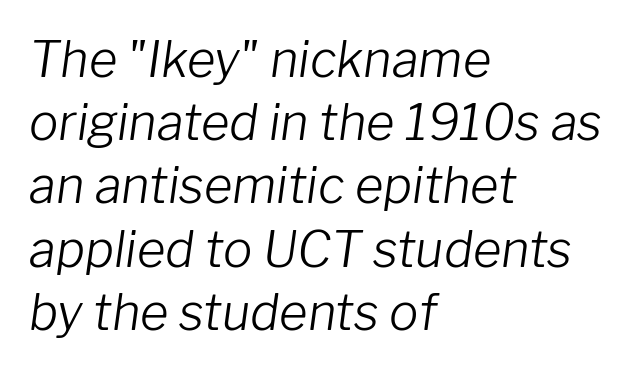
Glyph-to-glyph distance matches everyday printed text. The face used here has a pronounced slope to its letters. Check under the words: just untouched page. Think standard paragraph weight, or any step lighter than that. Layout note: lines flush left. You could not count columns in this text — the font is proportionally spaced.
